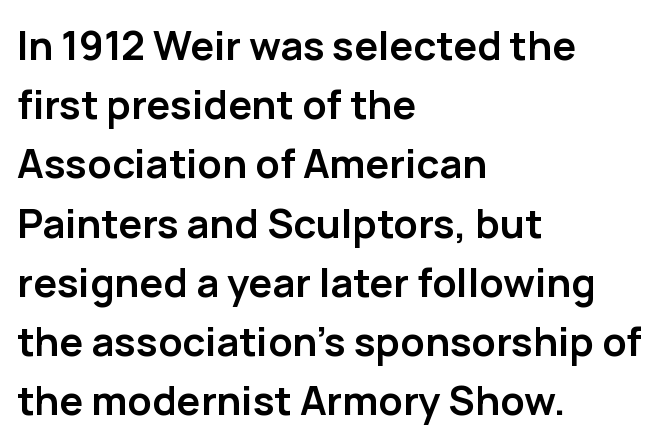
The image shows 40 px semibold sans-serif type, upright; set left-aligned, normal line spacing (1.48x), normal letter spacing, not underlined; low stroke contrast and a medium x-height.
